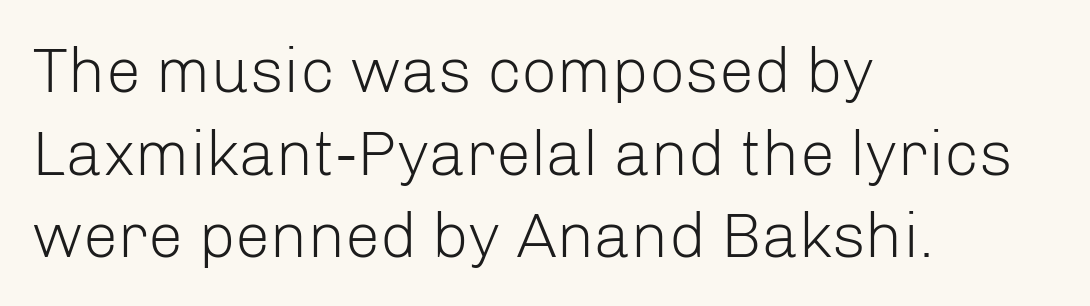
Proportional: the letters do not fall into vertical columns. Which margin do the lines hug? The left one — the right edge is uneven. This block has exactly the height ordinary leading produces. The typeface has the unassuming heft of standard copy or less. Tracking here is standard; glyphs follow each other at the usual distance. This sample uses an upright cut, with every glyph sitting square on the baseline.
